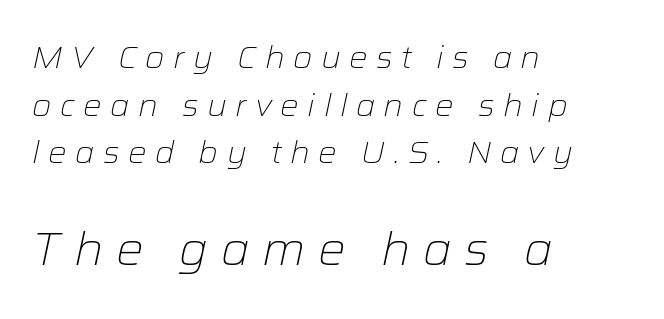
The strip under each line holds only bare page. If you measured baseline to baseline, you'd find a middling distance. Compared with a centered layout, this one pins lines to the left instead. Look at the tracking — it's clearly loosened, letters drifting apart.
